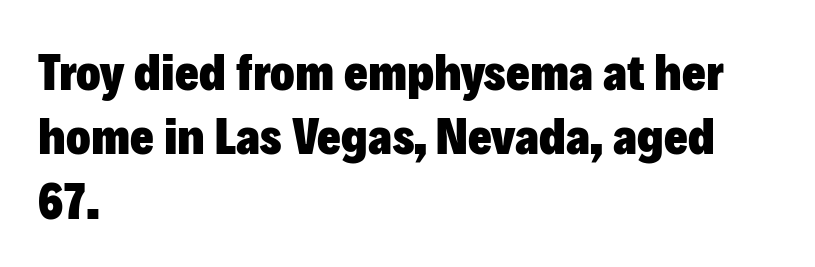
Short note: letters normally spaced. Notice how the stems are strictly vertical — no italics here. A full-strength bold gives these letters their thick strokes. Each letter keeps its own natural width here, so spacing adapts to shape. Note: no serifs on the glyphs.
